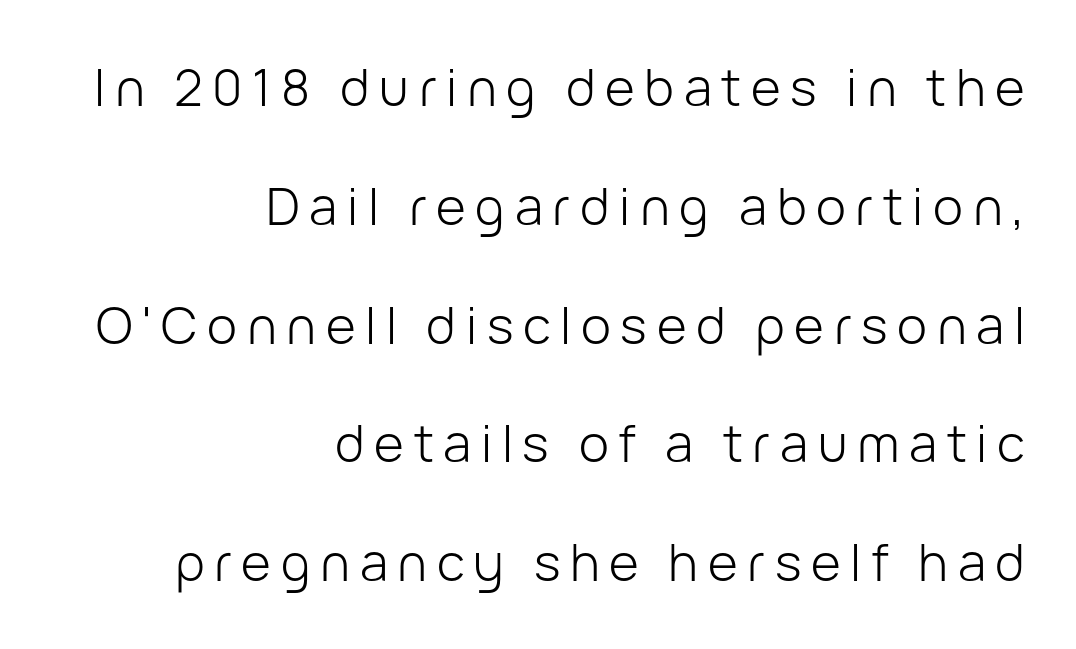
The image shows 51 px light sans-serif type, upright; set right-aligned, loose line spacing (2.33x), not underlined; low stroke contrast and a medium x-height.
